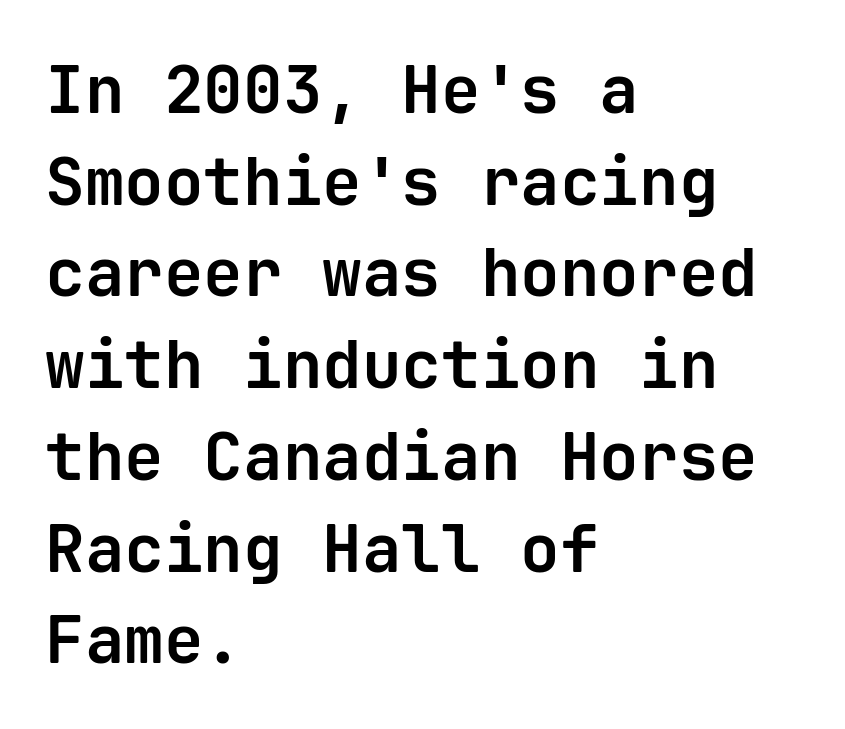
The image shows 66 px bold sans-serif type, upright, monospaced; set left-aligned, normal line spacing (1.39x), normal letter spacing, not underlined; low stroke contrast and a medium x-height.
